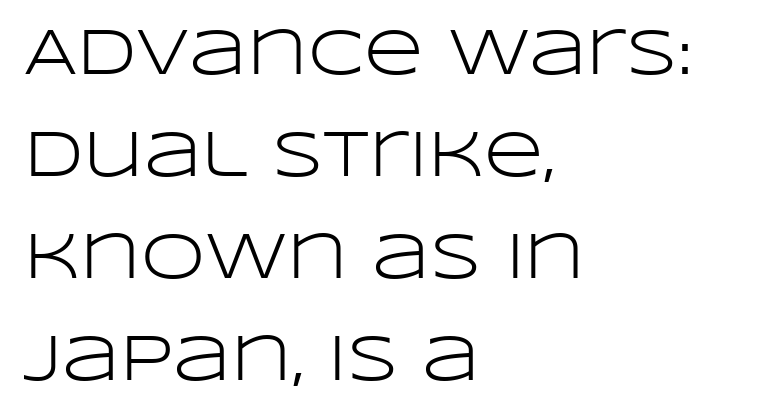
Notice how the stems are strictly vertical — no italics here. Honestly, the letter spacing is just normal — you wouldn't notice it. Beneath every word, the page is bare. Does the type have serifs? No, each stem ends abruptly. Reading down the column, the eye jumps a familiar distance to each next line.
